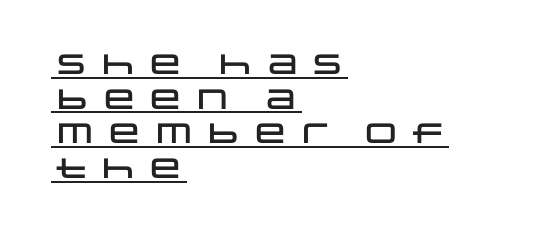
The image shows 28 px wide sans-serif type, upright; set left-aligned, line spacing 1.24x, underlined; low stroke contrast and a large x-height.
